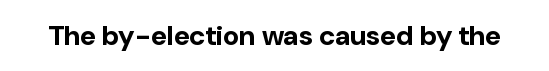
The passage shown is emphatically bold. Observe the ordinary spacing: letters are neighbours, not strangers. Spacing verdict: proportional, widths tailored to each character. The designer went with a sans here, leaving each stem footless. Rule under the text: the space is simply empty.
